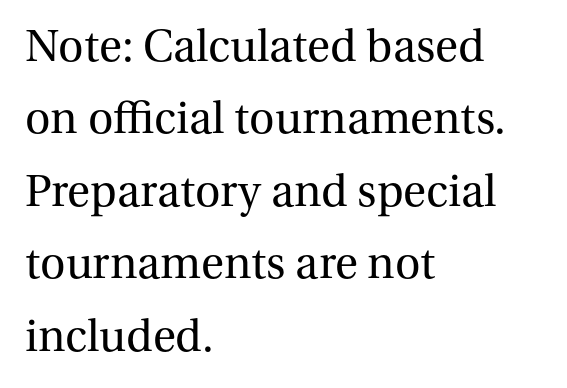
Q: Is the text bold? A: No.
Q: Is the text italic (slanted)? A: No, it is upright.
Q: Is the typeface a serif or a sans-serif typeface? A: Serif.
Q: Is the text underlined? A: No.
Q: How is the paragraph aligned? A: Left-aligned.
Q: Is the spacing between letters normal or unusually wide? A: Normal.
Q: Is the spacing between lines tight, normal or loose? A: Normal.
Q: Width (condensed, normal, or wide)? A: Normal.
Q: Stroke contrast? A: Medium.
Q: x-height? A: Medium.
Q: Monospaced? A: No.
